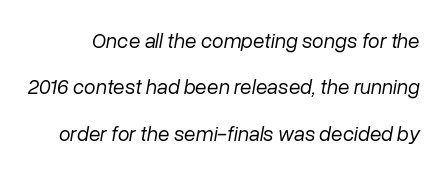
Q: Is the text bold? A: No.
Q: Is the text italic (slanted)? A: Yes, it leans right by about 10 degrees.
Q: Is the text underlined? A: No.
Q: Is the spacing between letters normal or unusually wide? A: Normal.
Q: Is the spacing between lines tight, normal or loose? A: Loose.
